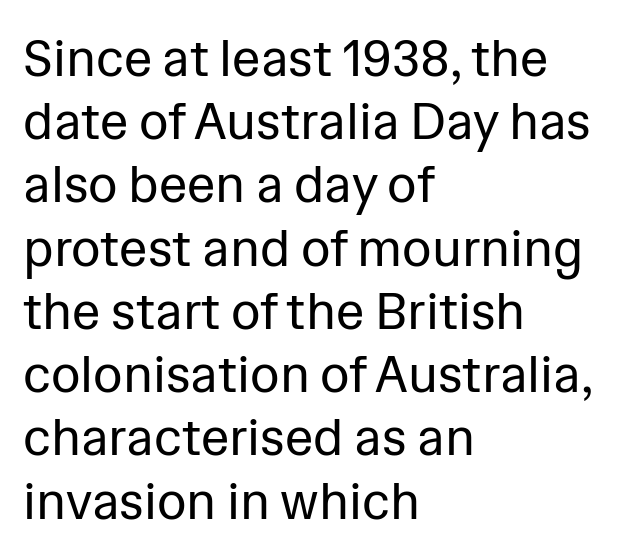
The rendering uses natural spacing where letterforms have individual widths. The face used here is rendered with its standard letterfit. Stems here are at most as thick as an everyday book face. Where is the straight margin? On the left. Typographically, this falls in the sans-serif category. This is roman type, the default non-slanted kind.
